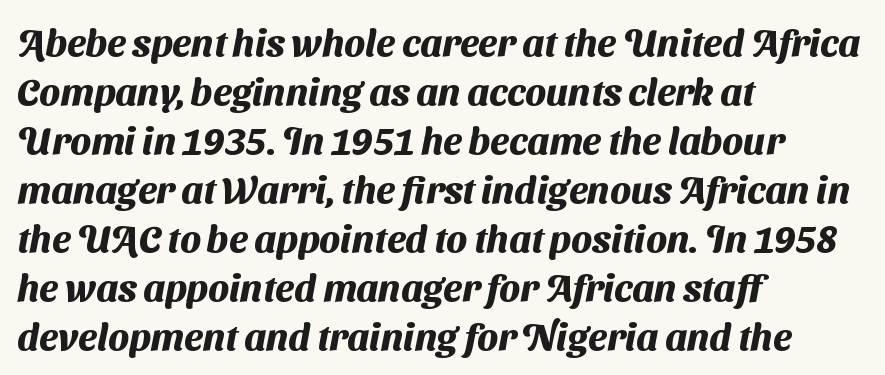
I'd describe the lettering as bold — thick and assertive. In terms of leading, this rendering sits right in the middle. How are the letters spaced? Ordinarily, with no added tracking. Has an underline been added? It has not. The rendering anchors every line to the left-hand side.
